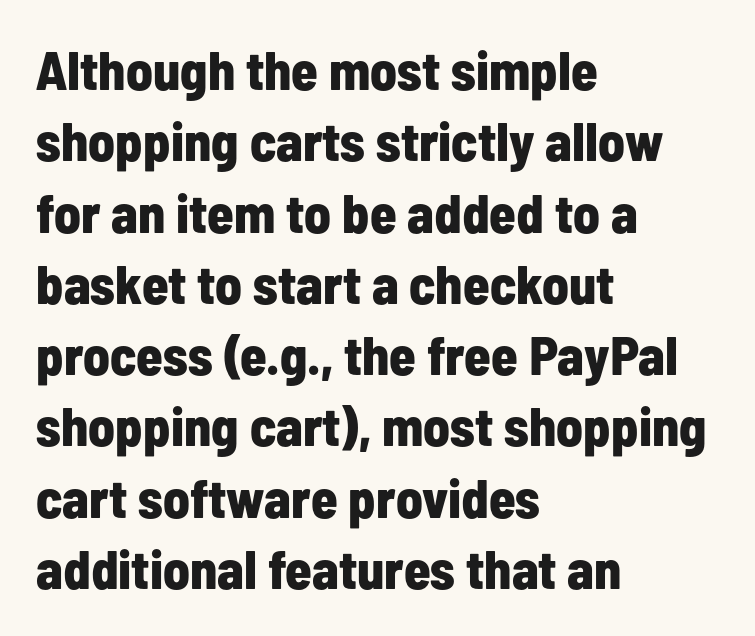
The image shows 54 px bold, condensed sans-serif type, upright; set left-aligned, normal line spacing (1.32x), normal letter spacing, not underlined; low stroke contrast and a medium x-height.
